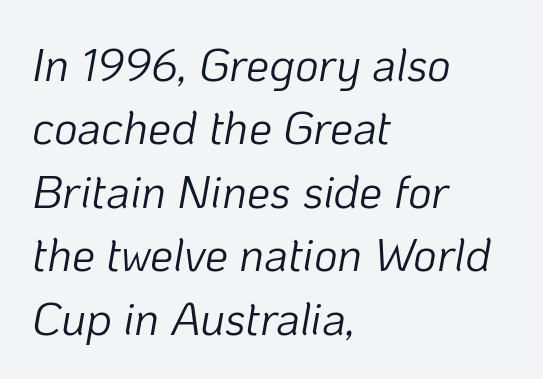
Proportional: the letters do not fall into vertical columns. Is the letter spacing exaggerated? No — it looks like the ordinary default. If you measured baseline to baseline, you'd find a middling distance. Underline: absent. Layout note: lines flush left. The letters are slanted; this is an italic face.
